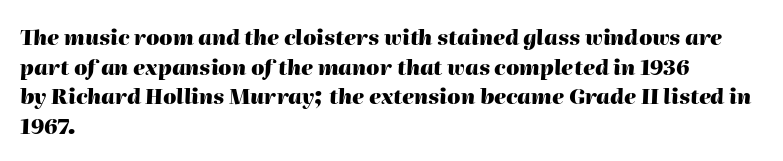
Q: Is the text bold? A: Yes.
Q: Is the text italic (slanted)? A: Yes, it leans right by about 2 degrees.
Q: Is the text underlined? A: No.
Q: How is the paragraph aligned? A: Left-aligned.
Q: Is the spacing between letters normal or unusually wide? A: Normal.
Q: Is the spacing between lines tight, normal or loose? A: Normal.
